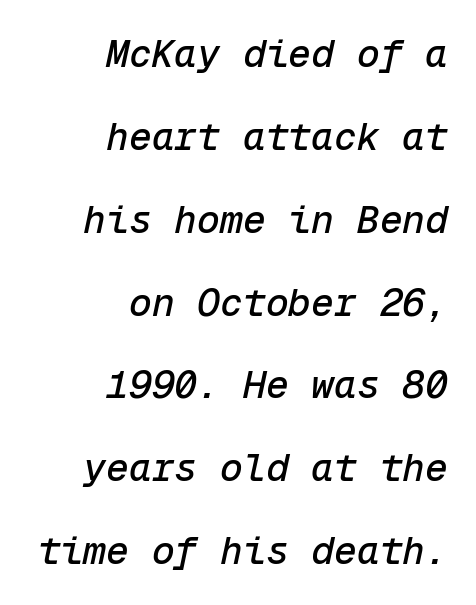
The image shows 38 px text type, italic (leaning right), monospaced; set right-aligned, loose line spacing (2.18x), normal letter spacing, not underlined; low stroke contrast and a medium x-height.
